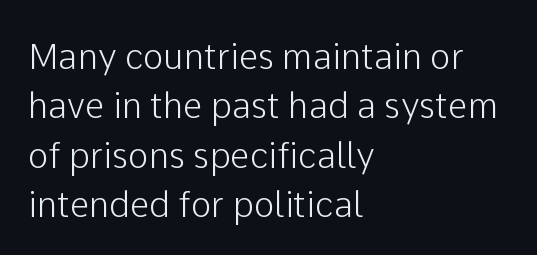
Plain, unruled lines of type. Proportional: the letters do not fall into vertical columns. The typography opts for an upright posture over an oblique one. These lines keep a tight, regular rhythm from letter to letter.
